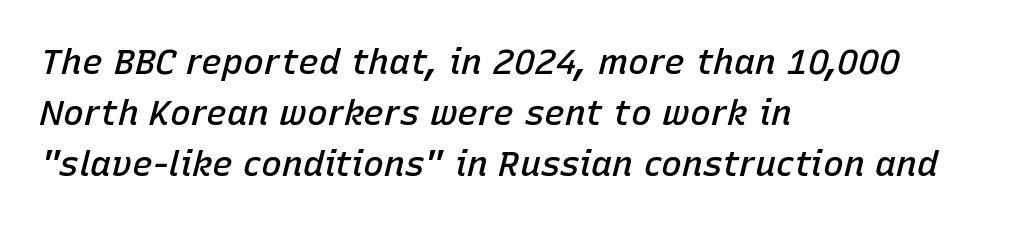
Q: Is the text bold? A: Semi-bold.
Q: Is the text italic (slanted)? A: Yes, it leans right by about 15 degrees.
Q: Is the text underlined? A: No.
Q: How is the paragraph aligned? A: Left-aligned.
Q: Is the spacing between letters normal or unusually wide? A: Normal.
Q: Is the spacing between lines tight, normal or loose? A: Normal.
Q: Width (condensed, normal, or wide)? A: Normal.
Q: Stroke contrast? A: Low.
Q: x-height? A: Medium.
Q: Monospaced? A: No.
